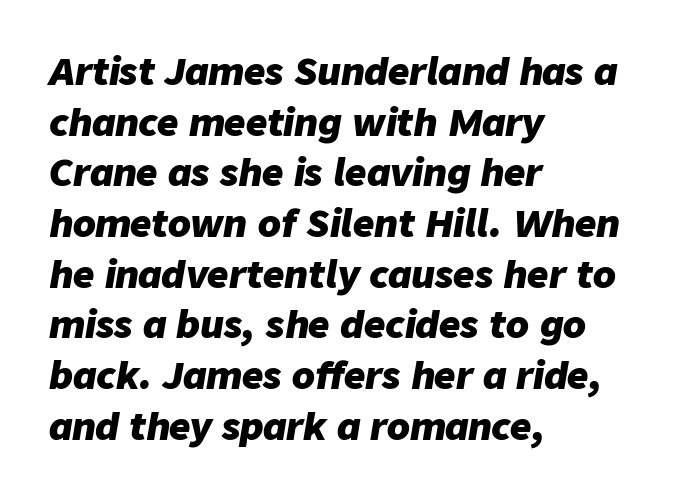
The strokes are fattened all the way to bold. Where is the straight margin? On the left. The passage shown stacks its lines at a standard gap. The strip under each line holds only bare page.
